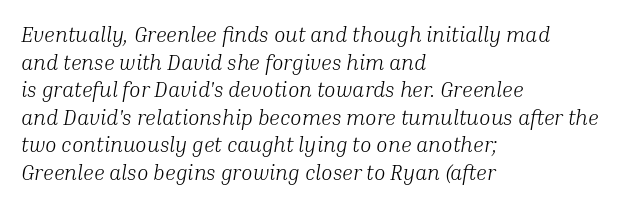
{"italic": "yes", "lean": "right", "slant_degrees": 10, "bold": "no", "underline": "no", "align": "left", "line_spacing": "normal", "line_spacing_ratio": 1.31, "letter_spacing": "normal", "letter_spacing_em": 0.0, "glyph_px": 21}
